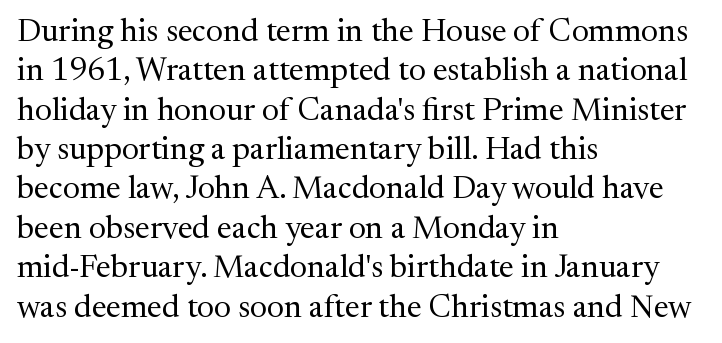
Q: Is the text bold? A: No.
Q: Is the text italic (slanted)? A: No, it is upright.
Q: Is the typeface a serif or a sans-serif typeface? A: Serif.
Q: Is the text underlined? A: No.
Q: How is the paragraph aligned? A: Left-aligned.
Q: Is the spacing between letters normal or unusually wide? A: Normal.
Q: Width (condensed, normal, or wide)? A: Normal.
Q: Stroke contrast? A: Medium.
Q: x-height? A: Medium.
Q: Monospaced? A: No.
